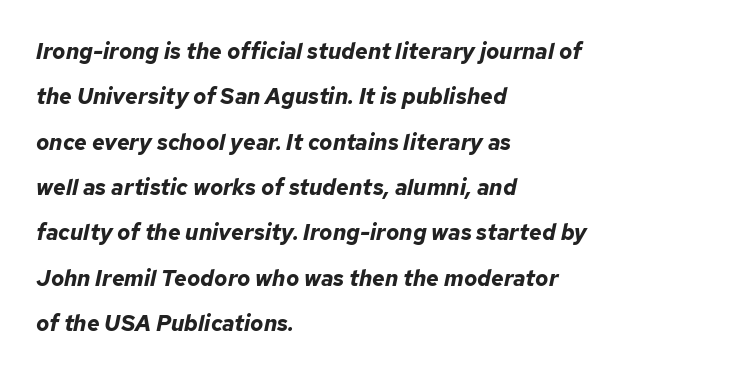
{"italic": "yes", "lean": "right", "slant_degrees": 12, "bold": "yes", "underline": "no", "align": "left", "line_spacing": "loose", "line_spacing_ratio": 2.06, "letter_spacing": "normal", "letter_spacing_em": 0.0, "glyph_px": 22}
